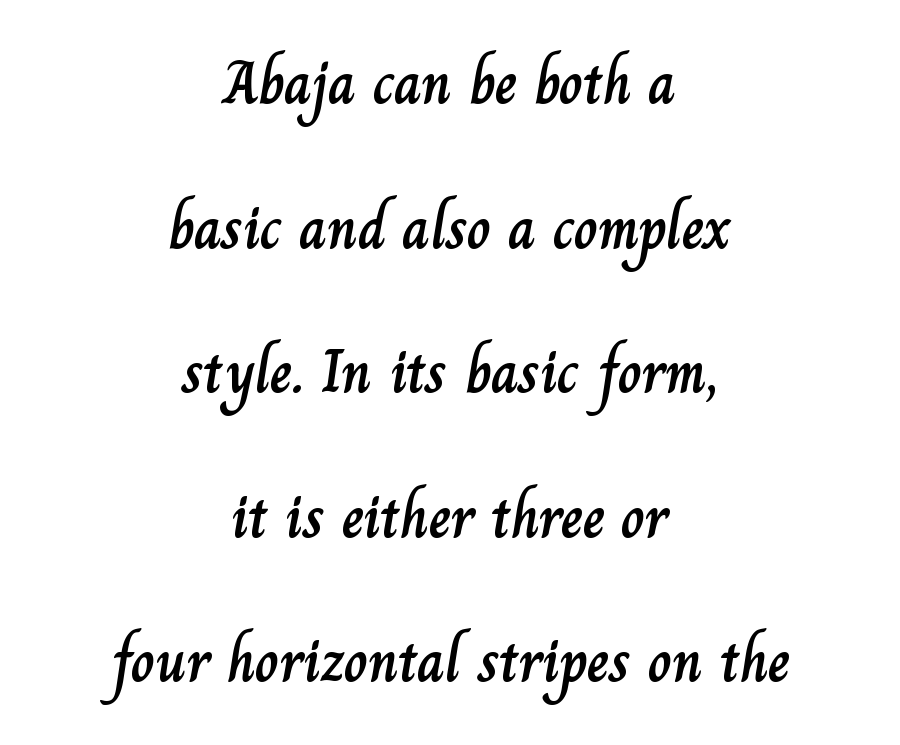
{"width": "normal", "stroke_contrast": "low", "x_height": "small", "monospaced": "no", "underline": "no", "align": "center", "line_spacing": "loose", "line_spacing_ratio": 2.41, "letter_spacing": "normal", "letter_spacing_em": 0.0, "glyph_px": 60}
